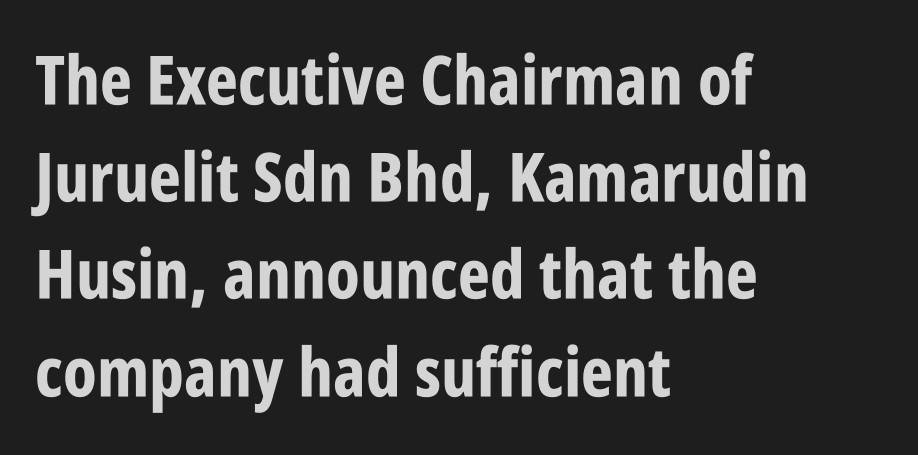
Q: Is the text bold? A: Yes.
Q: Is the text italic (slanted)? A: No, it is upright.
Q: Is the typeface a serif or a sans-serif typeface? A: Sans-serif.
Q: Is the text underlined? A: No.
Q: How is the paragraph aligned? A: Left-aligned.
Q: Is the spacing between letters normal or unusually wide? A: Normal.
Q: Is the spacing between lines tight, normal or loose? A: Normal.
Q: Width (condensed, normal, or wide)? A: Condensed.
Q: Stroke contrast? A: Low.
Q: x-height? A: Large.
Q: Monospaced? A: No.
